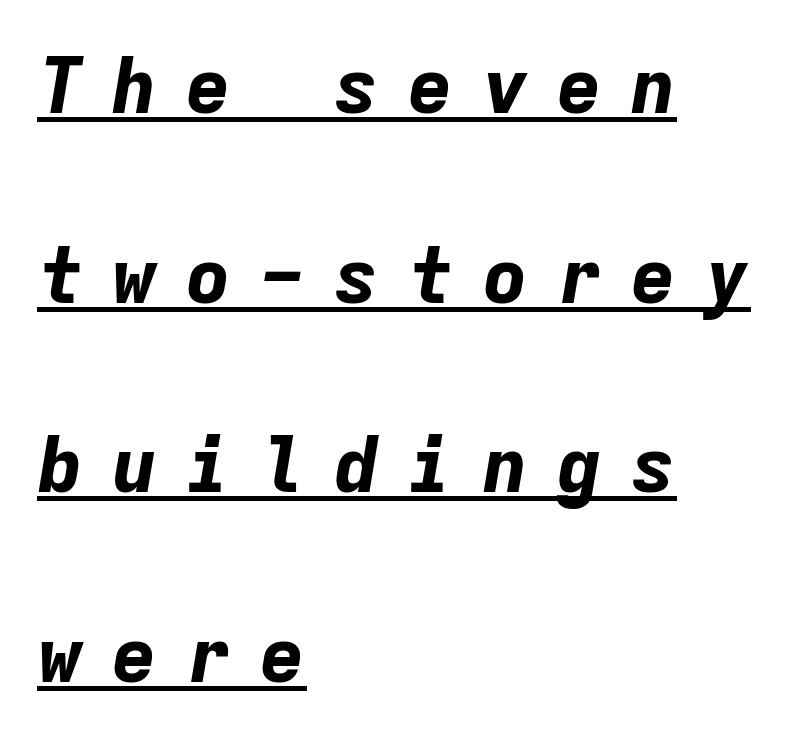
The image shows 78 px bold type, italic (leaning right), monospaced; set left-aligned, loose line spacing (2.43x), unusually wide letter spacing (+0.35 em), underlined; low stroke contrast and a medium x-height.
